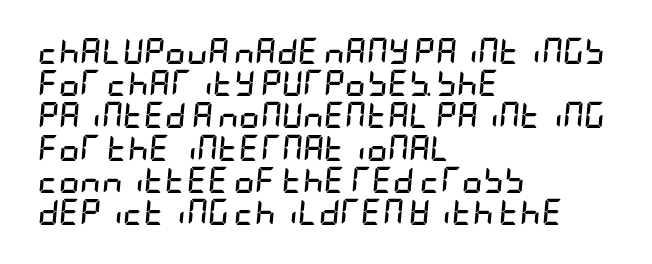
The image shows 26 px bold type, italic (leaning right); set left-aligned, line spacing 1.24x, normal letter spacing, not underlined.
